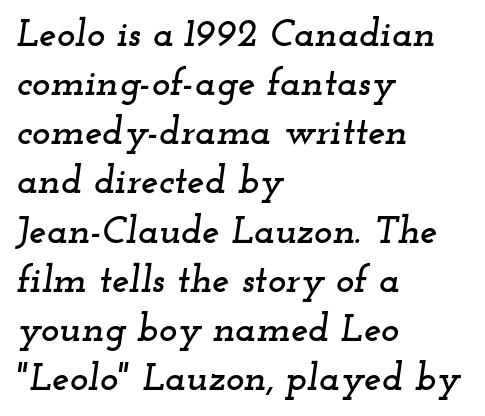
{"serif": "yes", "italic": "yes", "lean": "right", "slant_degrees": 12, "width": "wide", "stroke_contrast": "low", "x_height": "small", "monospaced": "no", "underline": "no", "align": "left", "line_spacing": "normal", "line_spacing_ratio": 1.26, "letter_spacing": "normal", "letter_spacing_em": 0.0, "glyph_px": 39}
